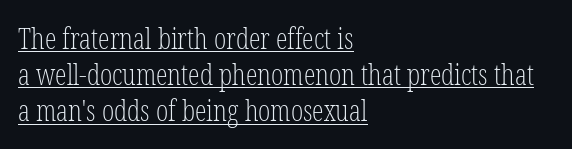
The image shows 29 px light, condensed serif type, upright; set left-aligned, normal line spacing (1.25x), normal letter spacing, underlined; low stroke contrast and a medium x-height.
